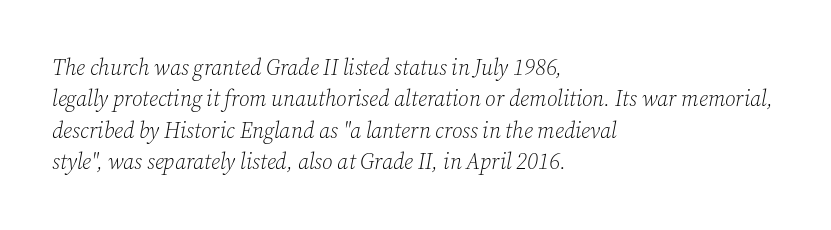
{"italic": "yes", "lean": "right", "slant_degrees": 12, "bold": "no", "underline": "no", "align": "left", "line_spacing": "normal", "line_spacing_ratio": 1.43, "letter_spacing": "normal", "letter_spacing_em": 0.0, "glyph_px": 22}
